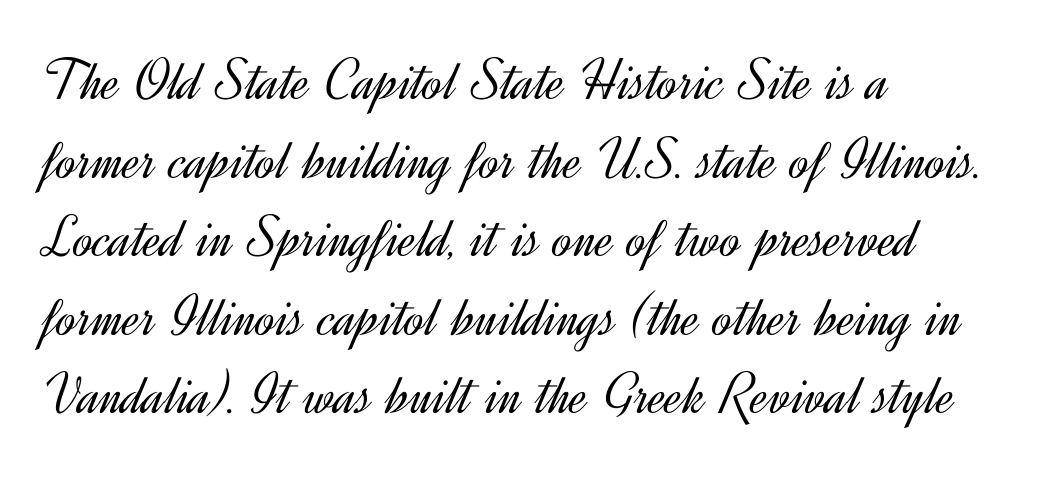
The image shows 60 px light sans-serif type; set left-aligned, normal line spacing (1.31x), normal letter spacing, not underlined; a small x-height.
